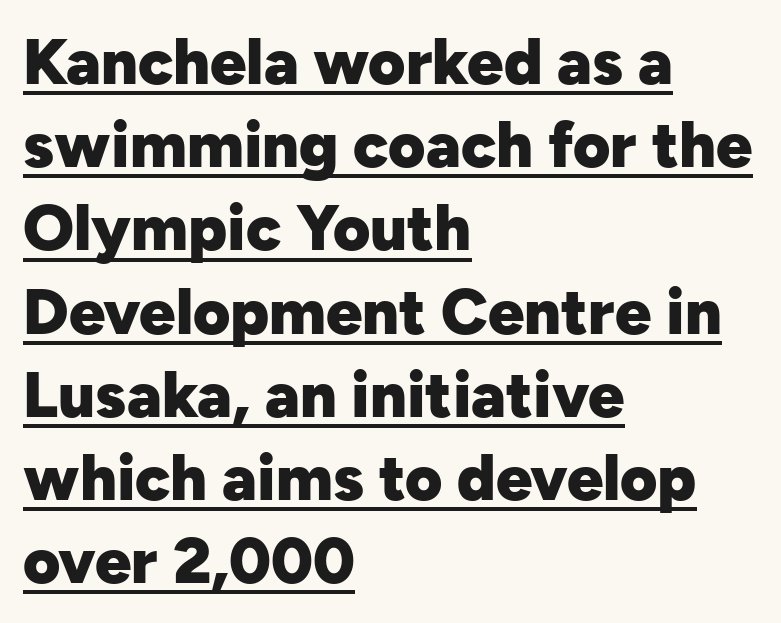
Q: Is the text bold? A: Yes.
Q: Is the text italic (slanted)? A: No, it is upright.
Q: Is the typeface a serif or a sans-serif typeface? A: Sans-serif.
Q: Is the text underlined? A: Yes.
Q: How is the paragraph aligned? A: Left-aligned.
Q: Is the spacing between letters normal or unusually wide? A: Normal.
Q: Is the spacing between lines tight, normal or loose? A: Normal.
Q: Width (condensed, normal, or wide)? A: Normal.
Q: Stroke contrast? A: Low.
Q: x-height? A: Medium.
Q: Monospaced? A: No.
